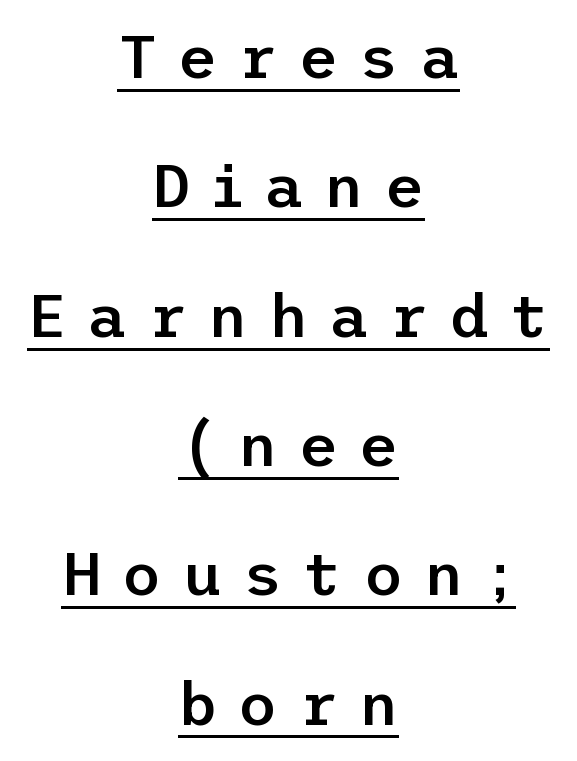
{"serif": "no", "italic": "no", "bold": "semi", "weight": "semibold", "width": "normal", "stroke_contrast": "low", "x_height": "medium", "underline": "yes", "align": "center", "line_spacing": "loose", "line_spacing_ratio": 2.12, "letter_spacing": "wide", "letter_spacing_em": 0.34, "glyph_px": 61}
